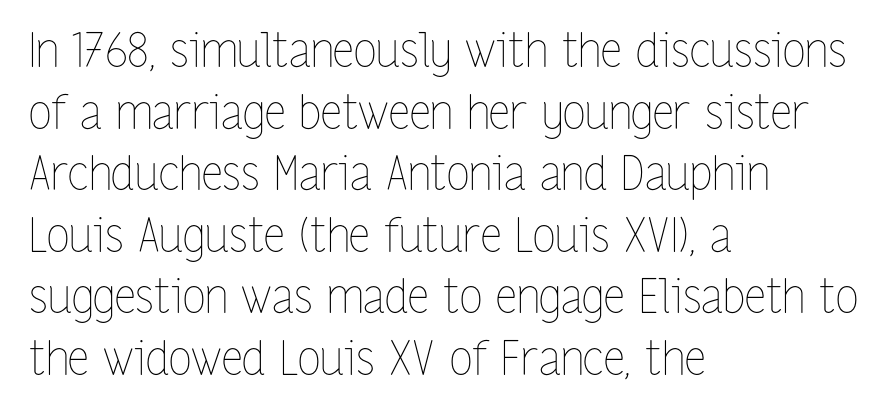
Successive baselines arrive at the customary interval. Left-aligned paragraph, ragged on the right. Spacing between characters is what you'd get straight out of the box. Do the letters lean? They stand straight. No letter is thick-stroked: the sample isn't bold.
